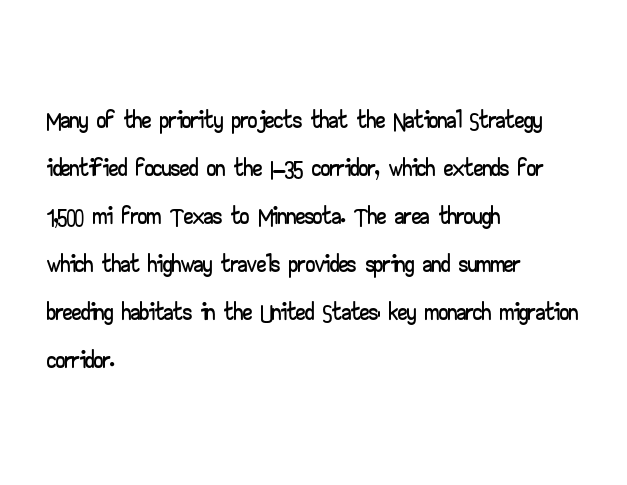
Q: Is the text italic (slanted)? A: No, it is upright.
Q: Is the typeface a serif or a sans-serif typeface? A: Sans-serif.
Q: Is the text underlined? A: No.
Q: How is the paragraph aligned? A: Left-aligned.
Q: Is the spacing between letters normal or unusually wide? A: Normal.
Q: Is the spacing between lines tight, normal or loose? A: Normal.
Q: Width (condensed, normal, or wide)? A: Wide.
Q: Stroke contrast? A: Low.
Q: x-height? A: Small.
Q: Monospaced? A: No.
